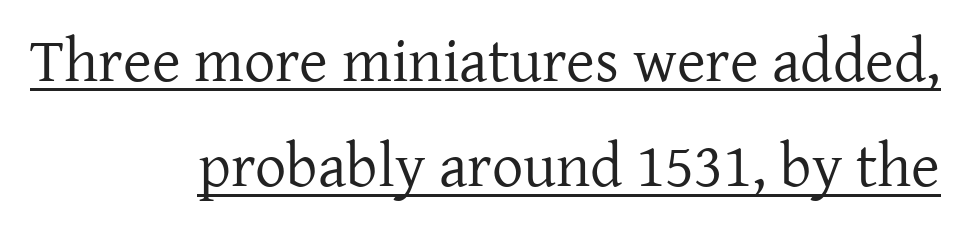
When letters stand straight like this, we call the style roman or upright. No extra tracking has been applied to these lines. These lines are rendered in a variable-pitch font. Stems here are at most as thick as an everyday book face. Typographically, this falls in the serif category. Compared with undecorated copy, this sample adds a rule below the words.
